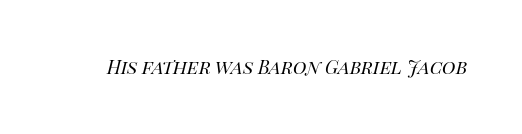
Q: Is the text bold? A: No.
Q: Is the text italic (slanted)? A: Yes, it leans right by about 14 degrees.
Q: Is the text underlined? A: No.
Q: Is the spacing between letters normal or unusually wide? A: Normal.
